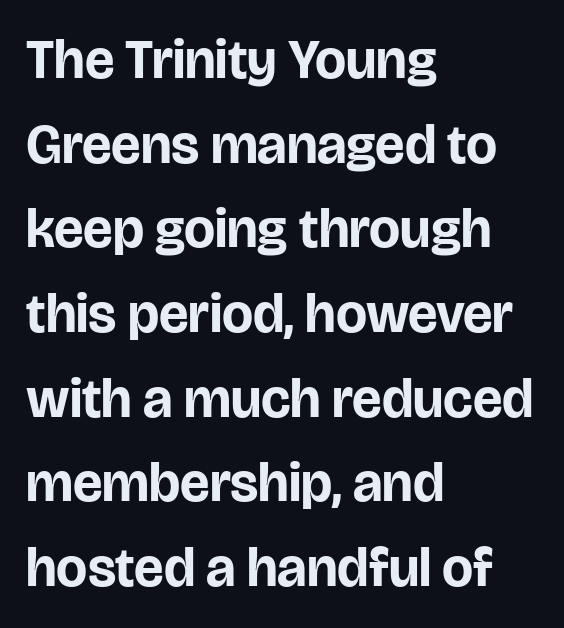
The image shows 55 px bold sans-serif type, upright; set left-aligned, normal line spacing (1.54x), normal letter spacing, not underlined; low stroke contrast and a large x-height.
